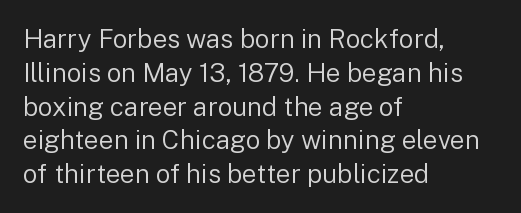
Q: Is the text bold? A: No.
Q: Is the text italic (slanted)? A: No, it is upright.
Q: Is the text underlined? A: No.
Q: How is the paragraph aligned? A: Left-aligned.
Q: Is the spacing between letters normal or unusually wide? A: Normal.
Q: Is the spacing between lines tight, normal or loose? A: Normal.
